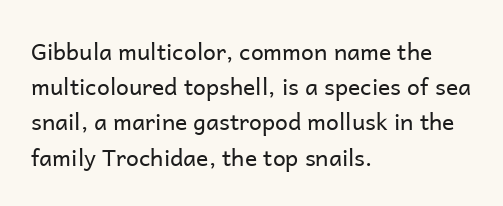
{"italic": "no", "bold": "no", "underline": "no", "align": "left", "line_spacing": "normal", "line_spacing_ratio": 1.53, "letter_spacing": "normal", "letter_spacing_em": 0.0, "glyph_px": 23}
